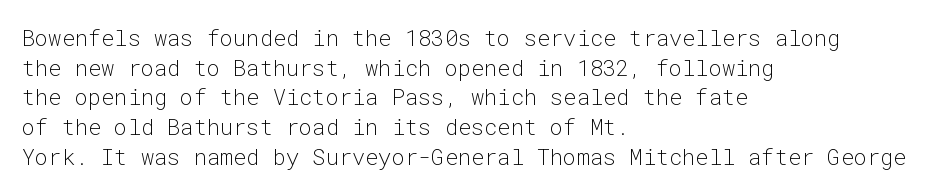
The image shows 22 px text type, upright; set left-aligned, normal line spacing (1.35x), normal letter spacing, not underlined.
